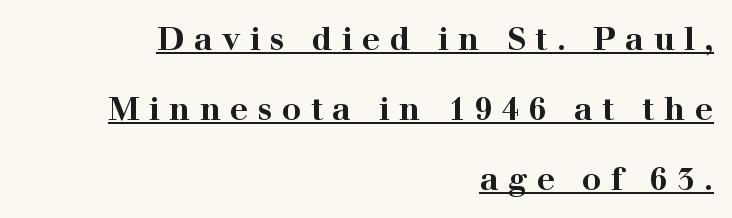
{"serif": "yes", "italic": "no", "bold": "yes", "weight": "bold", "width": "wide", "stroke_contrast": "high", "x_height": "medium", "monospaced": "no", "underline": "yes", "align": "right", "line_spacing": "loose", "line_spacing_ratio": 2.18, "letter_spacing": "wide", "letter_spacing_em": 0.29, "glyph_px": 32}
